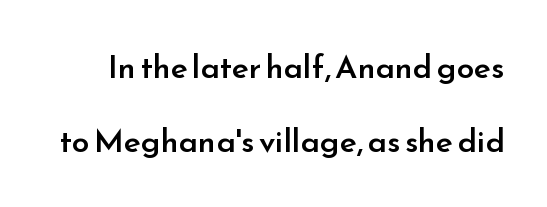
{"serif": "no", "italic": "no", "bold": "semi", "weight": "semibold", "width": "normal", "stroke_contrast": "low", "x_height": "small", "monospaced": "no", "underline": "no", "line_spacing": "loose", "line_spacing_ratio": 2.31, "letter_spacing": "normal", "letter_spacing_em": 0.0, "glyph_px": 32}
